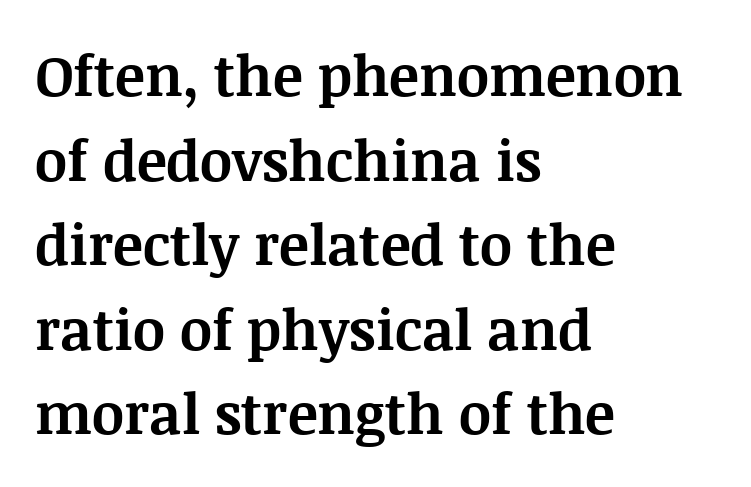
Typographic density is high because the face is bold. A bare baseline throughout the passage. The designer left line spacing at the default. Between one letter and the next there's only the usual sliver of space. Classification — serif. It's the straight-up-and-down kind of type.
